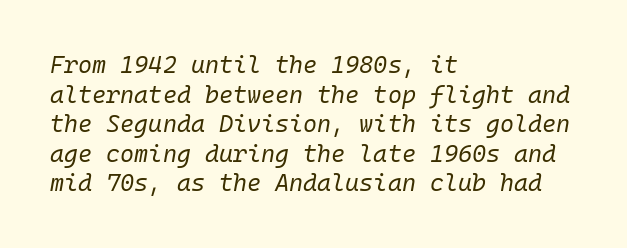
Q: Is the text bold? A: No.
Q: Is the text italic (slanted)? A: Yes, it leans right by about 10 degrees.
Q: Is the text underlined? A: No.
Q: How is the paragraph aligned? A: Left-aligned.
Q: Is the spacing between letters normal or unusually wide? A: Normal.
